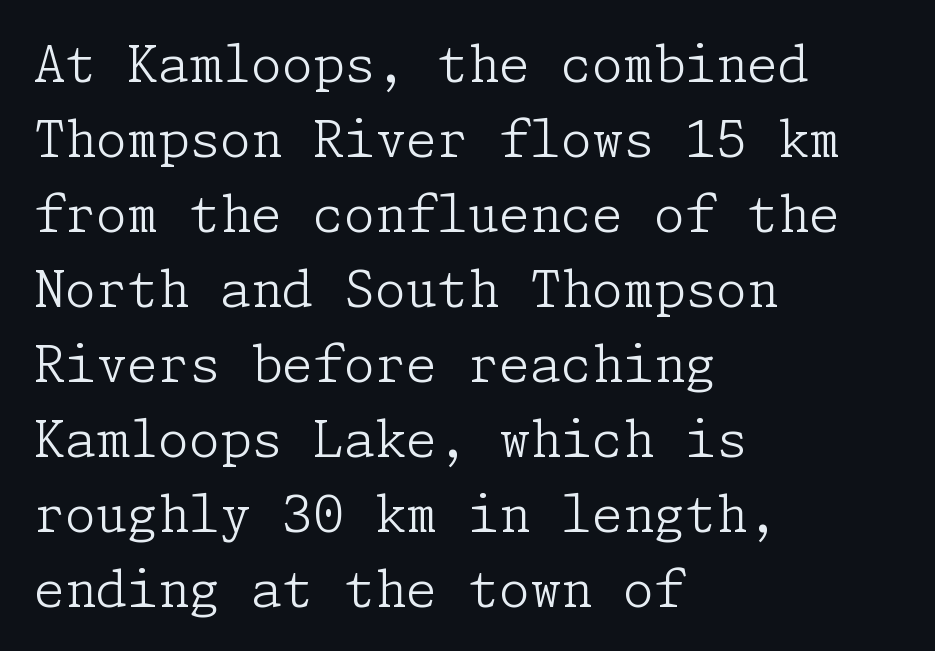
{"serif": "yes", "italic": "no", "bold": "no", "weight": "light", "width": "normal", "stroke_contrast": "low", "x_height": "medium", "underline": "no", "align": "left", "line_spacing": "normal", "line_spacing_ratio": 1.5, "letter_spacing": "normal", "letter_spacing_em": 0.0, "glyph_px": 50}
